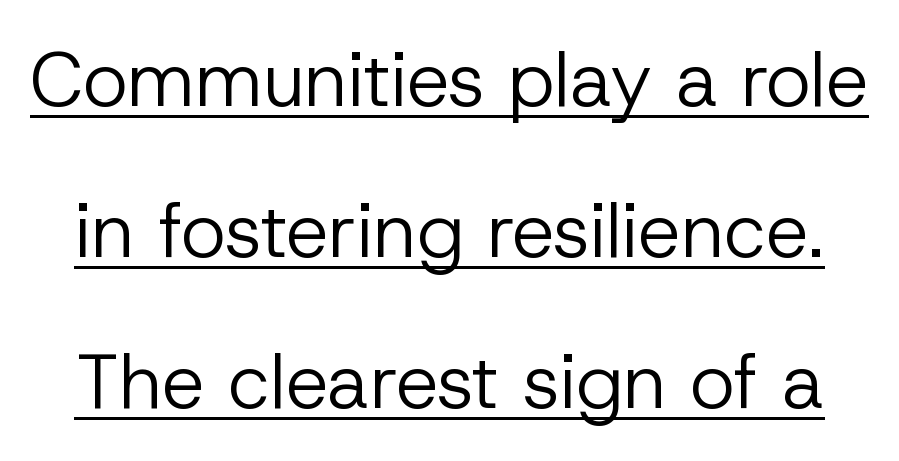
{"serif": "no", "italic": "no", "bold": "no", "weight": "regular", "width": "normal", "stroke_contrast": "low", "x_height": "medium", "monospaced": "no", "underline": "yes", "line_spacing": "loose", "line_spacing_ratio": 1.99, "letter_spacing": "normal", "letter_spacing_em": 0.0, "glyph_px": 76}
